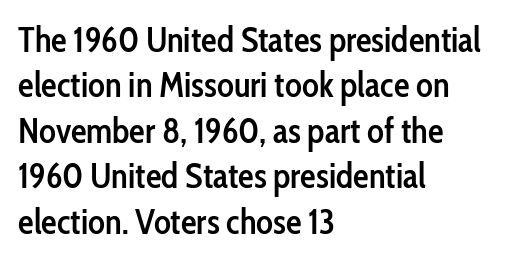
The image shows 35 px semibold, condensed sans-serif type, upright; set left-aligned, normal line spacing (1.3x), normal letter spacing, not underlined; low stroke contrast and a medium x-height.
